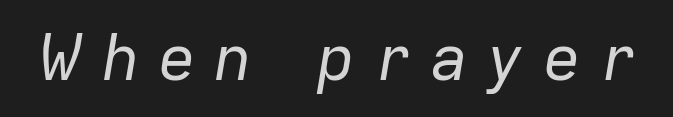
Q: Is the text bold? A: No.
Q: Is the text italic (slanted)? A: Yes, it leans right by about 9 degrees.
Q: Is the text underlined? A: No.
Q: Is the spacing between letters normal or unusually wide? A: Unusually wide.
Q: Width (condensed, normal, or wide)? A: Normal.
Q: Stroke contrast? A: Low.
Q: x-height? A: Medium.
Q: Monospaced? A: No.
